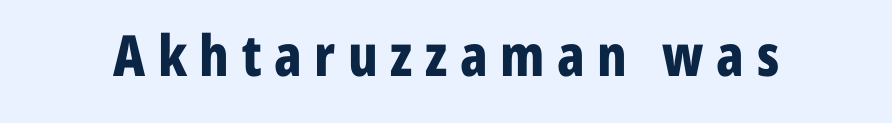
The image shows 57 px bold, condensed sans-serif type, upright; set unusually wide letter spacing (+0.22 em), not underlined; low stroke contrast and a medium x-height.
